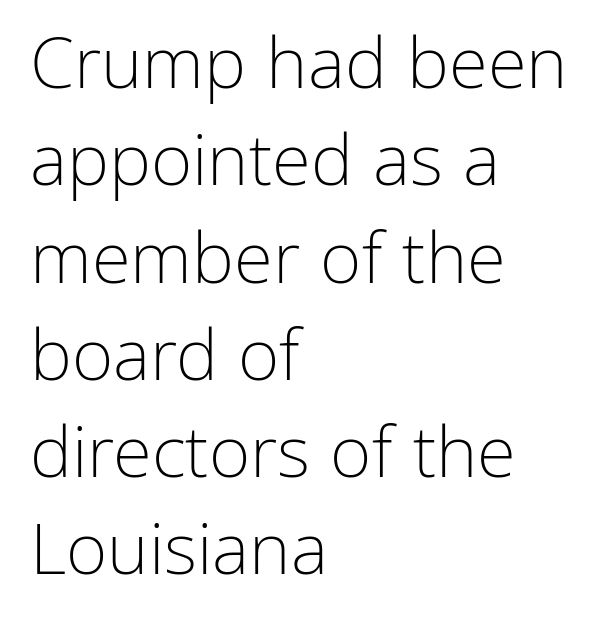
Bare-footed words on every line. The block of text has a typical density, with ordinary space between rows. This sample has the flowing, uneven cadence of proportional lettering. Nothing unusual about the tracking: characters are spaced as the font intends.
